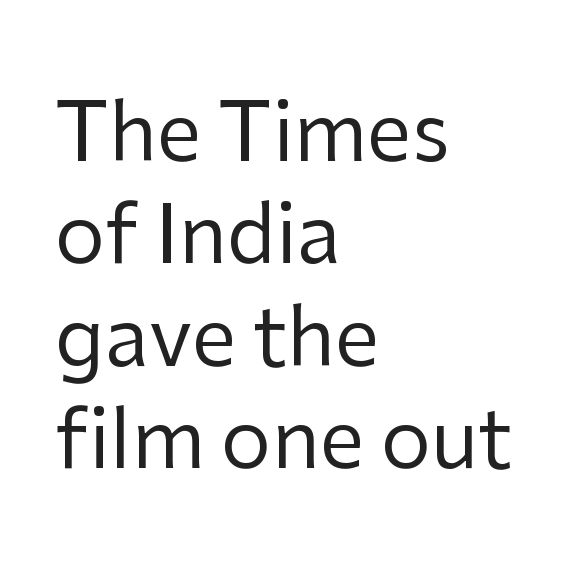
{"serif": "no", "italic": "no", "bold": "no", "weight": "regular", "width": "normal", "stroke_contrast": "low", "x_height": "medium", "monospaced": "no", "underline": "no", "align": "left", "line_spacing": "normal", "line_spacing_ratio": 1.28, "letter_spacing": "normal", "letter_spacing_em": 0.0, "glyph_px": 80}
